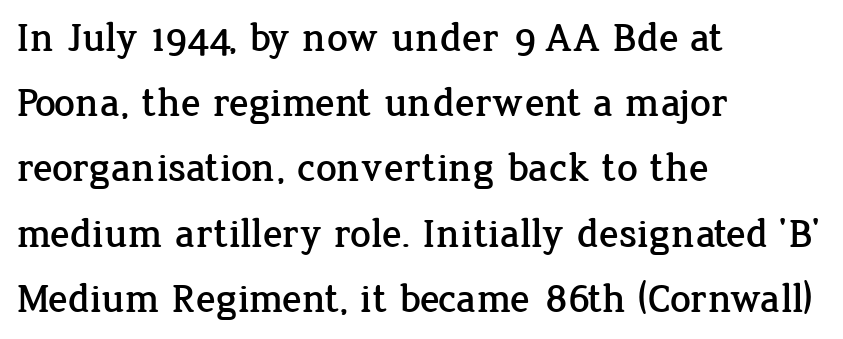
Interline gaps are of average width in this sample. Line starts are locked; line ends wander. The space beneath each line is pristine and unruled. The face used here is rendered with its standard letterfit. This is roman type, the default non-slanted kind.
